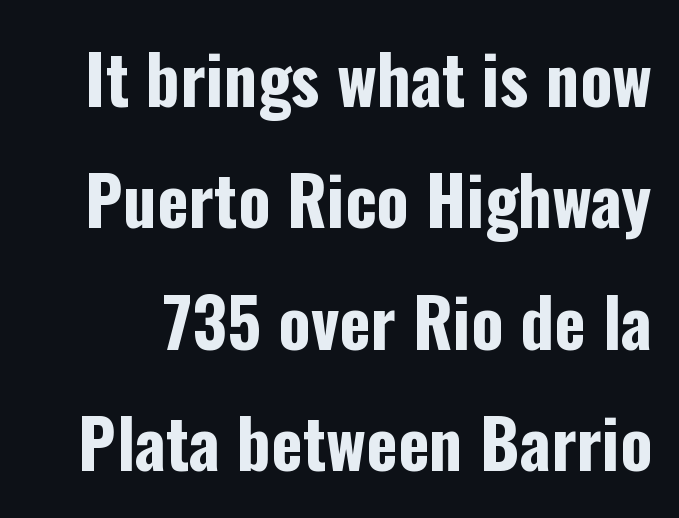
{"serif": "no", "italic": "no", "bold": "yes", "weight": "bold", "width": "condensed", "stroke_contrast": "low", "x_height": "medium", "monospaced": "no", "underline": "no", "line_spacing_ratio": 1.81, "letter_spacing": "normal", "letter_spacing_em": 0.0, "glyph_px": 67}
